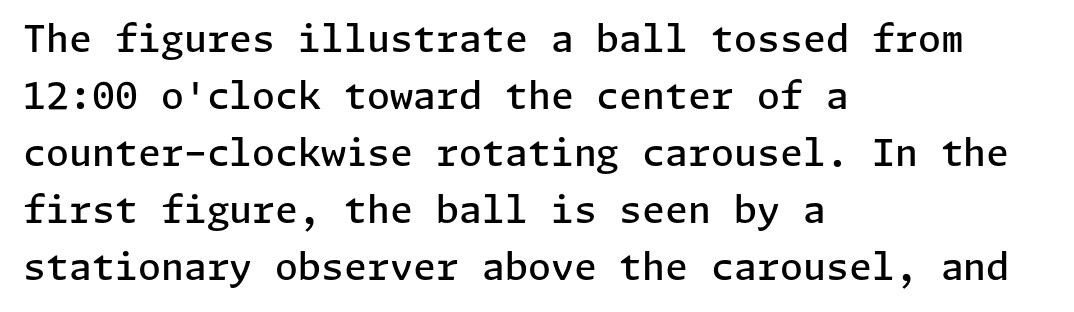
Does extra space separate the letters? No, they use regular spacing. These lines are composed in type without serifs. Quick note: not italic, upright. This block has exactly the height ordinary leading produces. Bold? Not quite — semibold, heavier than regular but stopping short.
